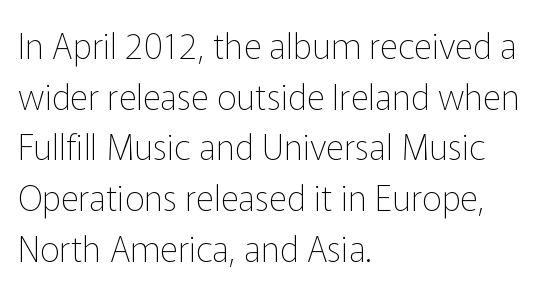
The image shows 35 px thin sans-serif type, upright; set left-aligned, normal line spacing (1.45x), normal letter spacing, not underlined; low stroke contrast and a medium x-height.
